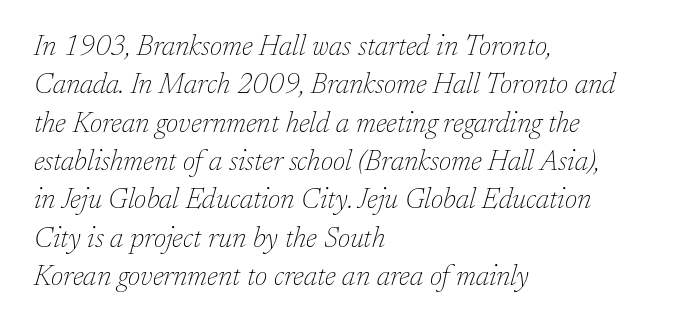
The image shows 28 px thin serif type, italic (leaning right); set left-aligned, normal line spacing (1.37x), normal letter spacing, not underlined; low stroke contrast and a medium x-height.
